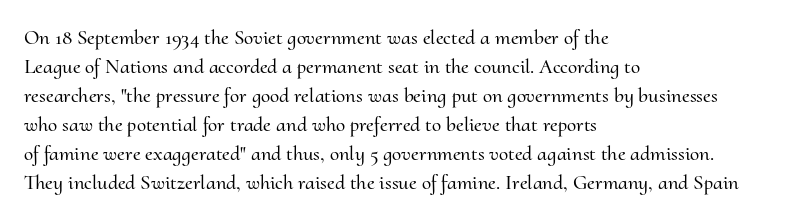
Does the leading feel generous? No, just average. Nobody touched the tracking dial on this one. This is the regular roman posture of the typeface. Visually the block forms a straight wall on the left and a jagged coastline on the right.
